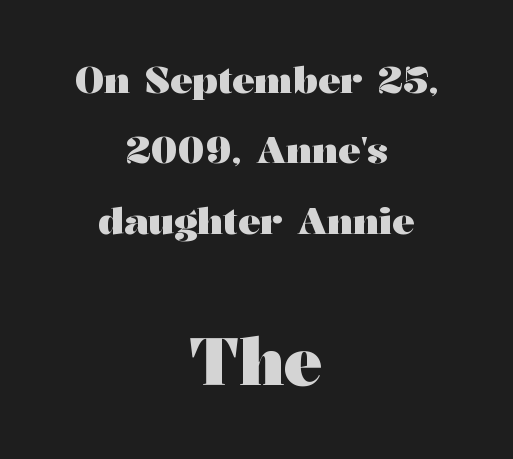
Vertical spacing — loose. I'd call this a serif setting — the letters wear small feet. It's the straight-up-and-down kind of type. The passage shown has conventional tracking throughout. Here the designer chose a conventional face with non-uniform glyph widths. Top chunk: small. Bottom chunk: large.
